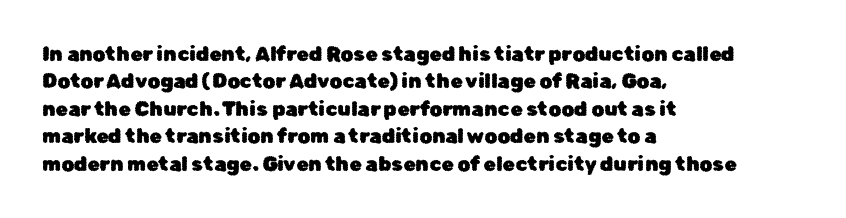
The image shows 20 px text type, upright; set left-aligned, normal line spacing (1.37x), normal letter spacing, not underlined.
